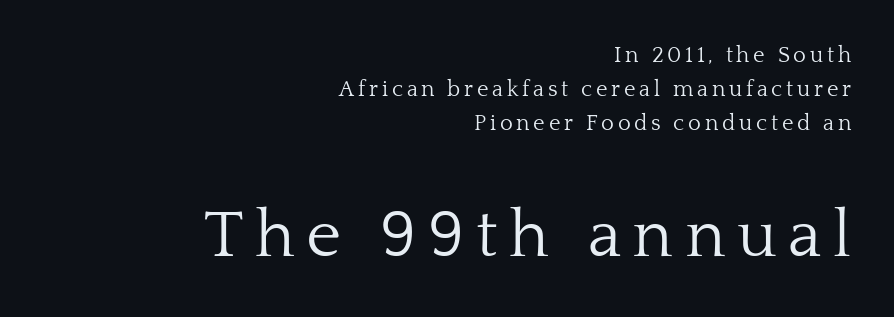
{"serif": "yes", "italic": "no", "bold": "no", "weight": "light", "width": "normal", "stroke_contrast": "low", "x_height": "medium", "monospaced": "no", "underline": "no", "align": "right", "line_spacing": "normal", "line_spacing_ratio": 1.55, "larger_block": "second", "size_ratio": 3.05, "glyph_px": 67}
